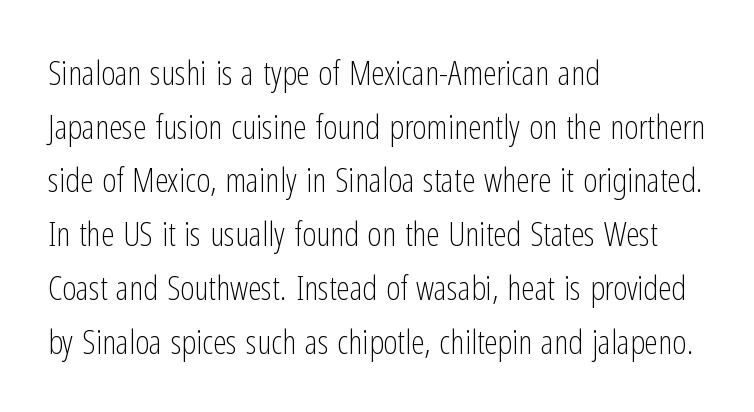
{"serif": "no", "italic": "no", "bold": "no", "weight": "light", "width": "condensed", "stroke_contrast": "low", "x_height": "medium", "monospaced": "no", "underline": "no", "align": "left", "line_spacing": "normal", "line_spacing_ratio": 1.58, "letter_spacing": "normal", "letter_spacing_em": 0.0, "glyph_px": 34}
